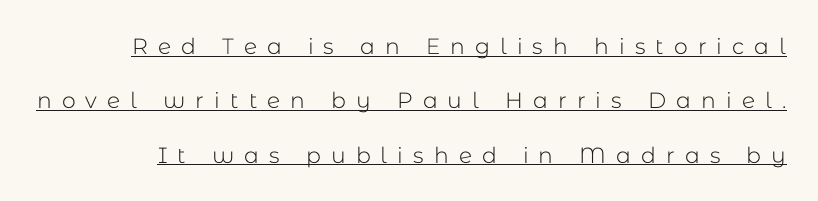
{"italic": "no", "bold": "no", "underline": "yes", "line_spacing": "loose", "line_spacing_ratio": 2.47, "letter_spacing": "wide", "letter_spacing_em": 0.46, "glyph_px": 22}
